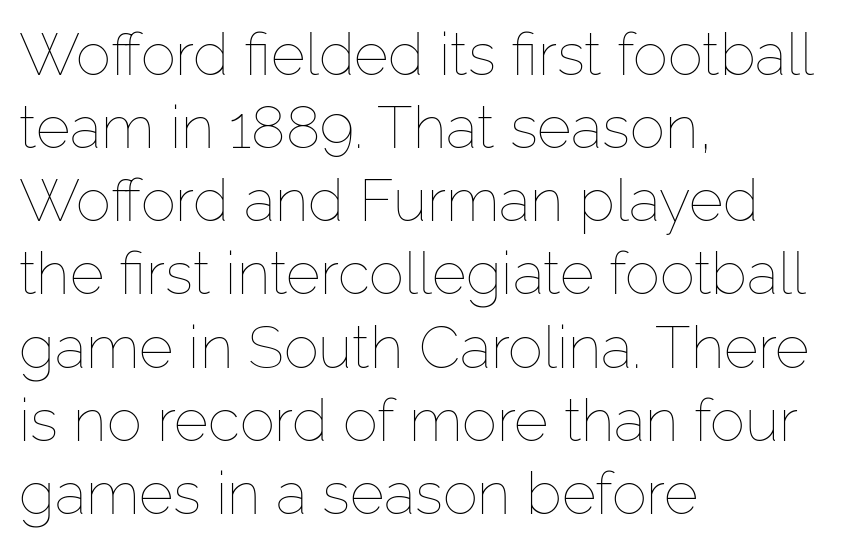
The image shows 59 px thin type, upright; set left-aligned, line spacing 1.24x, normal letter spacing, not underlined; low stroke contrast and a medium x-height.
